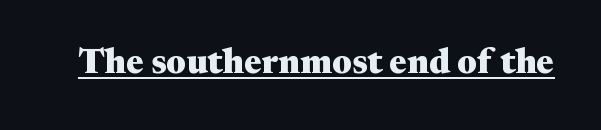
The image shows 35 px heavy, wide serif type, upright; set normal letter spacing, underlined; medium stroke contrast and a medium x-height.
